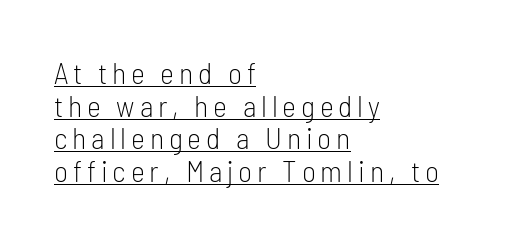
The image shows 30 px light, condensed sans-serif type, upright; set left-aligned, tight line spacing (1.09x), underlined; low stroke contrast and a medium x-height.
